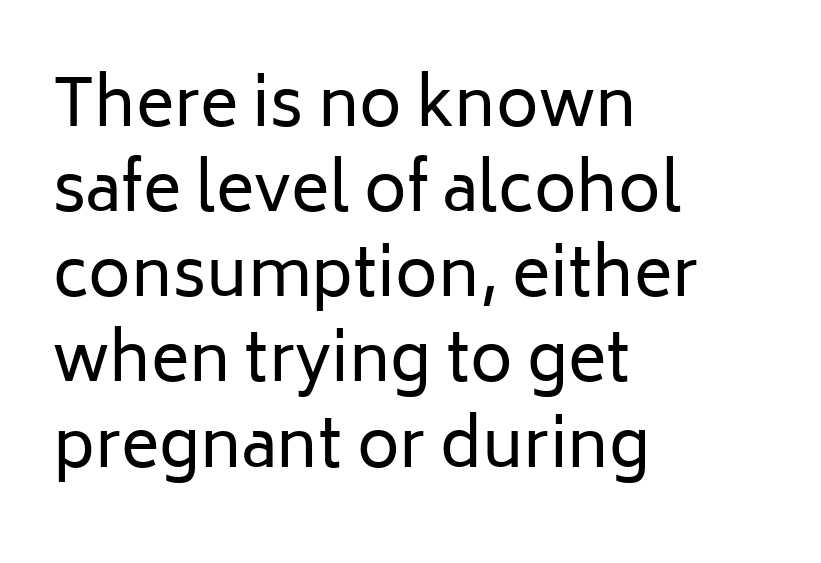
The image shows 65 px regular-weight sans-serif type, upright; set left-aligned, normal line spacing (1.31x), normal letter spacing, not underlined; low stroke contrast and a medium x-height.
